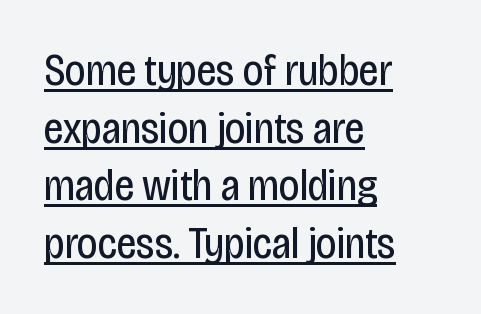
{"serif": "no", "italic": "no", "bold": "no", "weight": "regular", "width": "condensed", "stroke_contrast": "low", "x_height": "large", "monospaced": "no", "underline": "yes", "align": "left", "line_spacing": "normal", "line_spacing_ratio": 1.31, "letter_spacing": "normal", "letter_spacing_em": 0.0, "glyph_px": 44}
